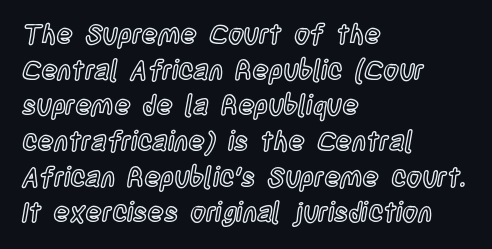
{"underline": "no", "align": "left", "line_spacing": "normal", "line_spacing_ratio": 1.32, "letter_spacing": "normal", "letter_spacing_em": 0.0, "glyph_px": 27}
